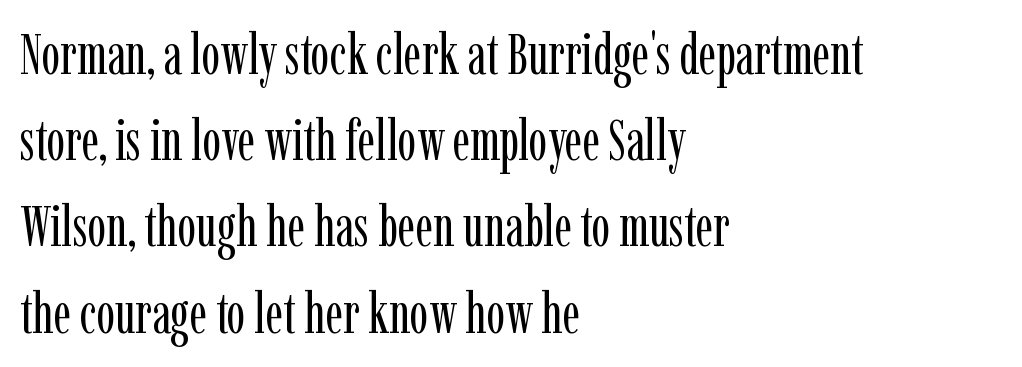
The image shows 56 px regular-weight, condensed serif type, upright; set left-aligned, normal line spacing (1.54x), normal letter spacing, not underlined; low stroke contrast and a medium x-height.
